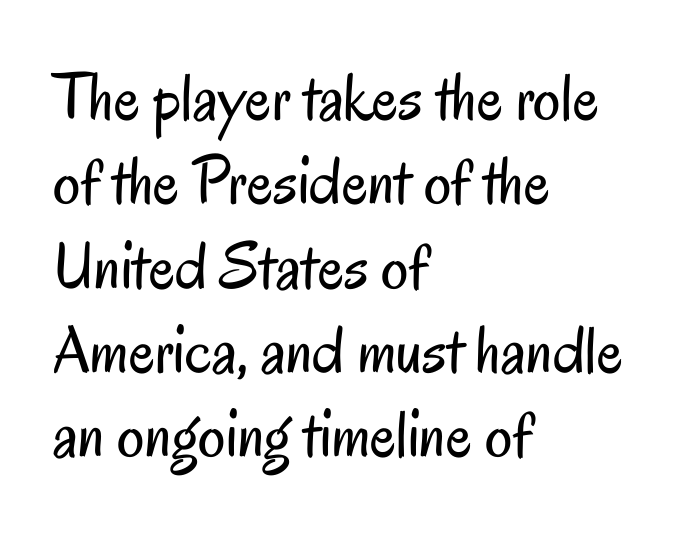
The image shows 68 px regular-weight, condensed sans-serif type, upright; set left-aligned, line spacing 1.24x, normal letter spacing, not underlined; low stroke contrast and a small x-height.
